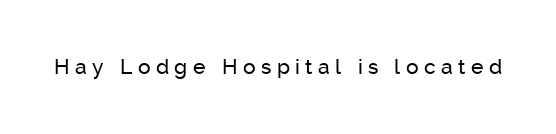
{"italic": "no", "underline": "no", "letter_spacing": "wide", "letter_spacing_em": 0.26, "glyph_px": 21}
